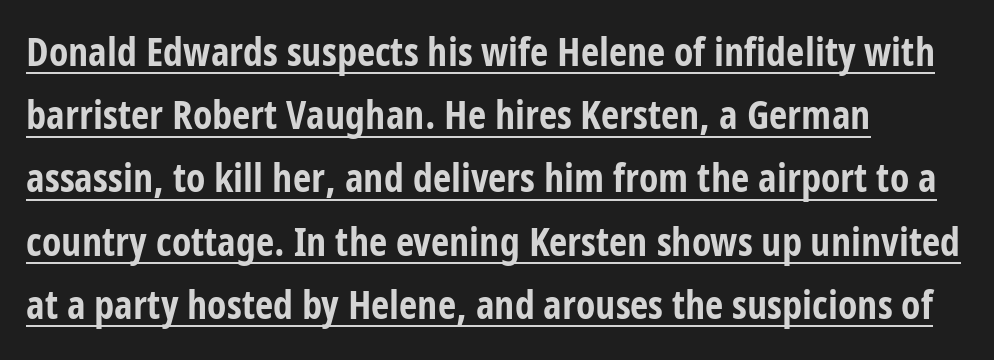
Q: Is the text bold? A: Yes.
Q: Is the text italic (slanted)? A: No, it is upright.
Q: Is the typeface a serif or a sans-serif typeface? A: Sans-serif.
Q: Is the text underlined? A: Yes.
Q: How is the paragraph aligned? A: Left-aligned.
Q: Is the spacing between letters normal or unusually wide? A: Normal.
Q: Is the spacing between lines tight, normal or loose? A: Normal.
Q: Width (condensed, normal, or wide)? A: Condensed.
Q: Stroke contrast? A: Low.
Q: x-height? A: Large.
Q: Monospaced? A: No.
